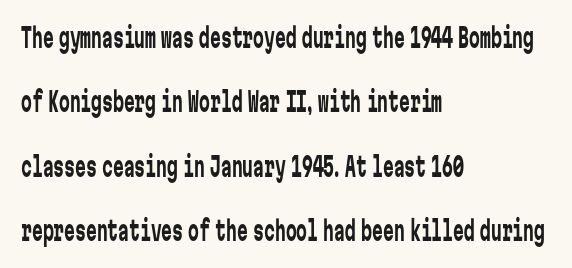
{"italic": "no", "bold": "no", "underline": "no", "align": "left", "line_spacing": "loose", "line_spacing_ratio": 2.38, "letter_spacing": "normal", "letter_spacing_em": 0.0, "glyph_px": 27}
